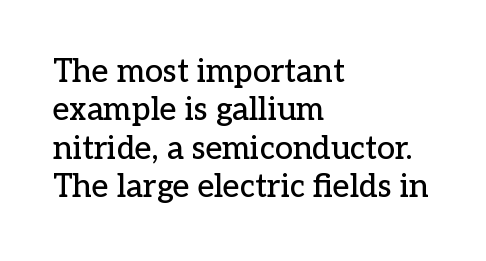
Q: Is the text italic (slanted)? A: No, it is upright.
Q: Is the typeface a serif or a sans-serif typeface? A: Serif.
Q: Is the text underlined? A: No.
Q: How is the paragraph aligned? A: Left-aligned.
Q: Is the spacing between letters normal or unusually wide? A: Normal.
Q: Width (condensed, normal, or wide)? A: Normal.
Q: Stroke contrast? A: Low.
Q: x-height? A: Medium.
Q: Monospaced? A: No.
